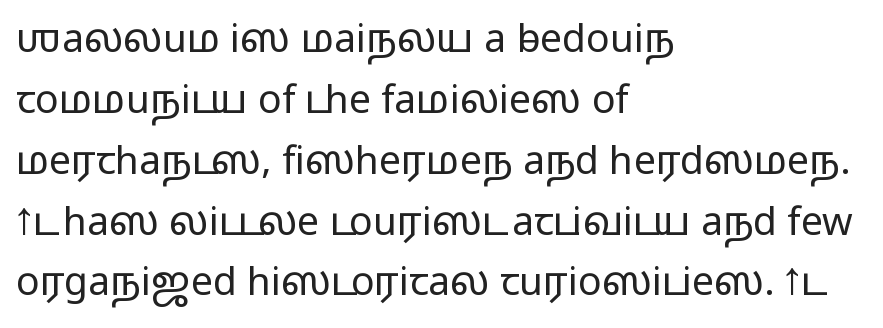
Evenly set lines give the paragraph a standard silhouette. The passage shown is typed in a proportional face where columns would drift. The passage shown is typeset with a sans-serif family. The characters are drawn with everyday or finer stroke widths. The ragged edge is on the right, which tells us the setting is flush left. Do the letters lean? They stand straight.
